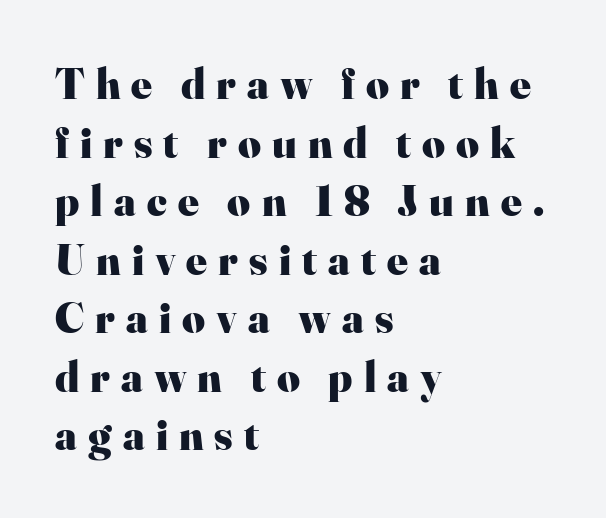
Q: Is the text bold? A: Yes.
Q: Is the text italic (slanted)? A: No, it is upright.
Q: Is the typeface a serif or a sans-serif typeface? A: Serif.
Q: Is the text underlined? A: No.
Q: How is the paragraph aligned? A: Left-aligned.
Q: Is the spacing between letters normal or unusually wide? A: Unusually wide.
Q: Is the spacing between lines tight, normal or loose? A: Normal.
Q: Width (condensed, normal, or wide)? A: Normal.
Q: Stroke contrast? A: High.
Q: x-height? A: Small.
Q: Monospaced? A: No.
